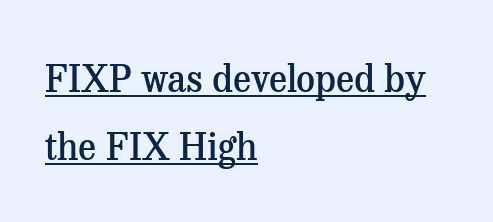
{"serif": "yes", "italic": "no", "bold": "semi", "weight": "semibold", "width": "normal", "stroke_contrast": "medium", "x_height": "medium", "monospaced": "no", "underline": "yes", "align": "left", "line_spacing_ratio": 1.84, "letter_spacing": "normal", "letter_spacing_em": 0.0, "glyph_px": 37}
